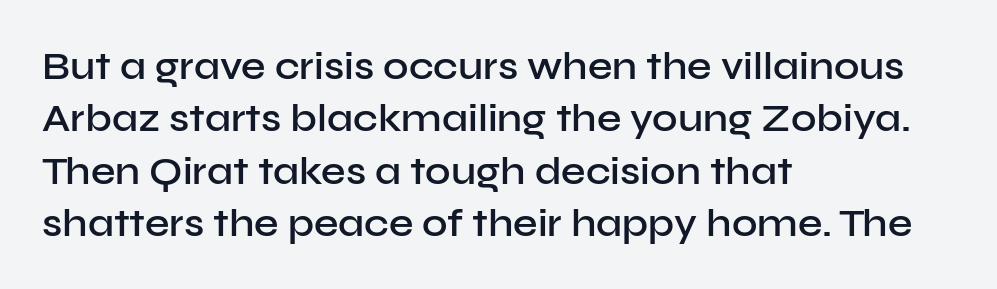
Q: Is the text bold? A: Semi-bold.
Q: Is the text italic (slanted)? A: No, it is upright.
Q: Is the typeface a serif or a sans-serif typeface? A: Sans-serif.
Q: Is the text underlined? A: No.
Q: How is the paragraph aligned? A: Left-aligned.
Q: Is the spacing between letters normal or unusually wide? A: Normal.
Q: Is the spacing between lines tight, normal or loose? A: Normal.
Q: Width (condensed, normal, or wide)? A: Normal.
Q: Stroke contrast? A: Low.
Q: x-height? A: Medium.
Q: Monospaced? A: No.
